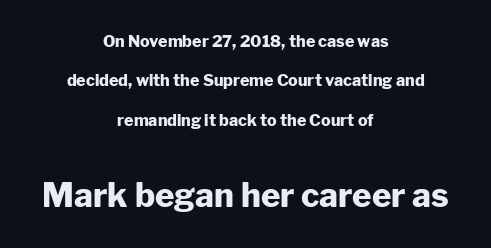
Q: Is the text bold? A: Yes.
Q: Is the text italic (slanted)? A: No, it is upright.
Q: Is the typeface a serif or a sans-serif typeface? A: Sans-serif.
Q: Is the text underlined? A: No.
Q: How is the paragraph aligned? A: Centered.
Q: Is the spacing between letters normal or unusually wide? A: Normal.
Q: Is the spacing between lines tight, normal or loose? A: Loose.
Q: Which block of text is set in a larger size, the first (top) or the second (bottom)? A: The second (bottom) one.
Q: Width (condensed, normal, or wide)? A: Normal.
Q: Stroke contrast? A: Low.
Q: x-height? A: Medium.
Q: Monospaced? A: No.
